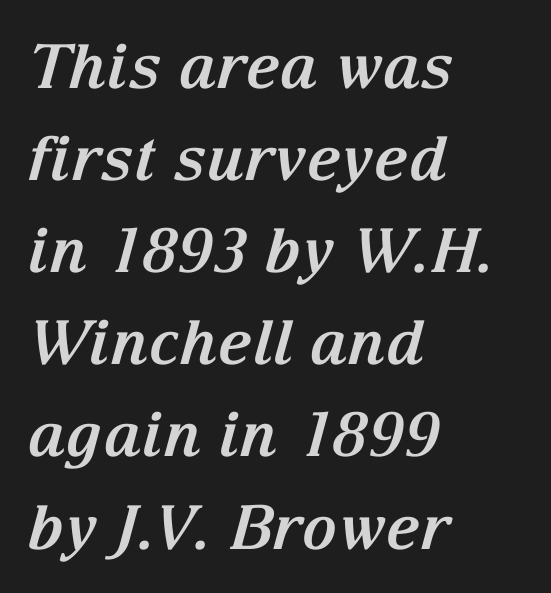
{"serif": "yes", "italic": "yes", "lean": "right", "slant_degrees": 15, "bold": "yes", "weight": "bold", "width": "normal", "stroke_contrast": "medium", "x_height": "medium", "monospaced": "no", "underline": "no", "align": "left", "line_spacing": "normal", "line_spacing_ratio": 1.51, "letter_spacing": "normal", "letter_spacing_em": 0.0, "glyph_px": 61}
